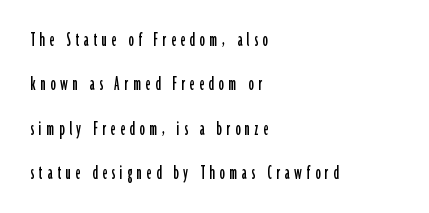
Unlike italic type, these characters show no tilt at all. This rendering uses left alignment, leaving the right contour irregular. The passage shown stacks its lines with a broad gap. Caption: expanded tracking, letters set apart.
